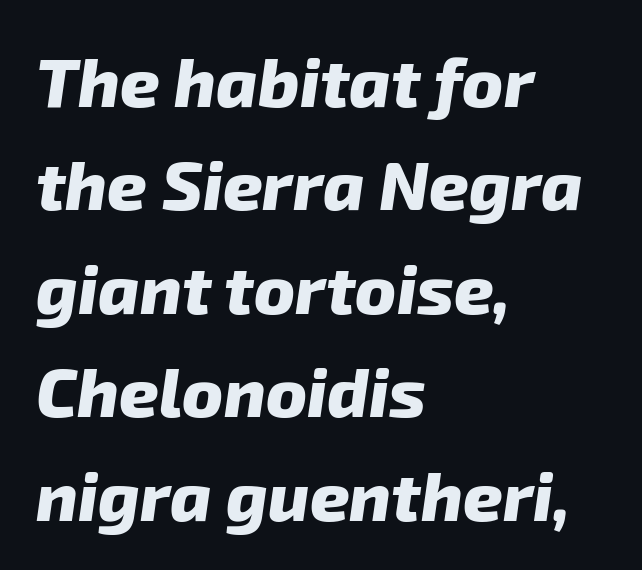
Caption: bold face, heavy strokes. This sample uses a sans-serif face. The foot of each line stays bare and open. Characters follow at the spacing the type designer built in.
